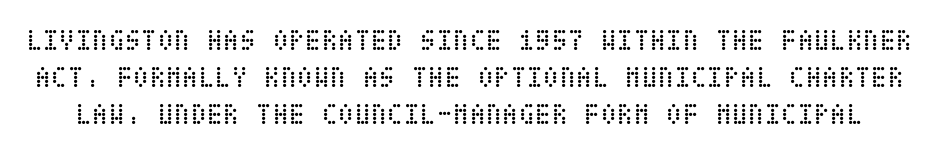
The image shows 30 px regular-weight, condensed type, upright; set line spacing 1.24x, normal letter spacing, not underlined; low stroke contrast and a large x-height.
